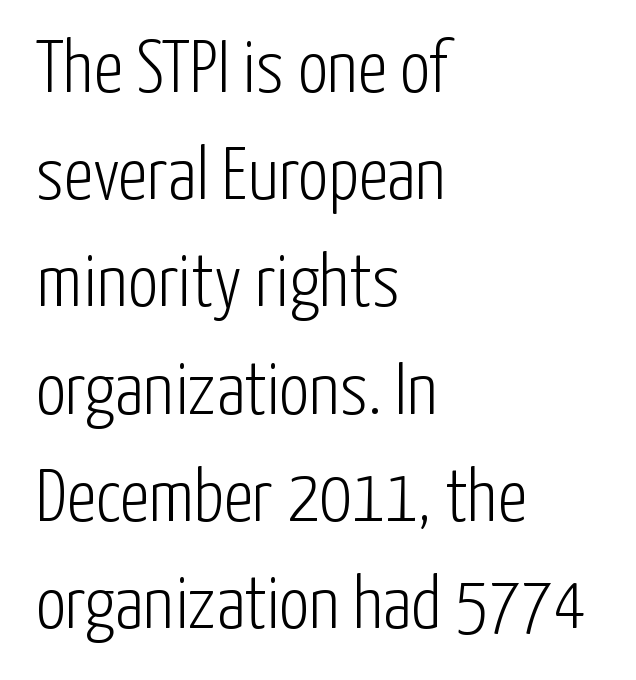
The image shows 75 px light, condensed sans-serif type, upright; set left-aligned, normal line spacing (1.43x), normal letter spacing, not underlined; low stroke contrast and a medium x-height.
